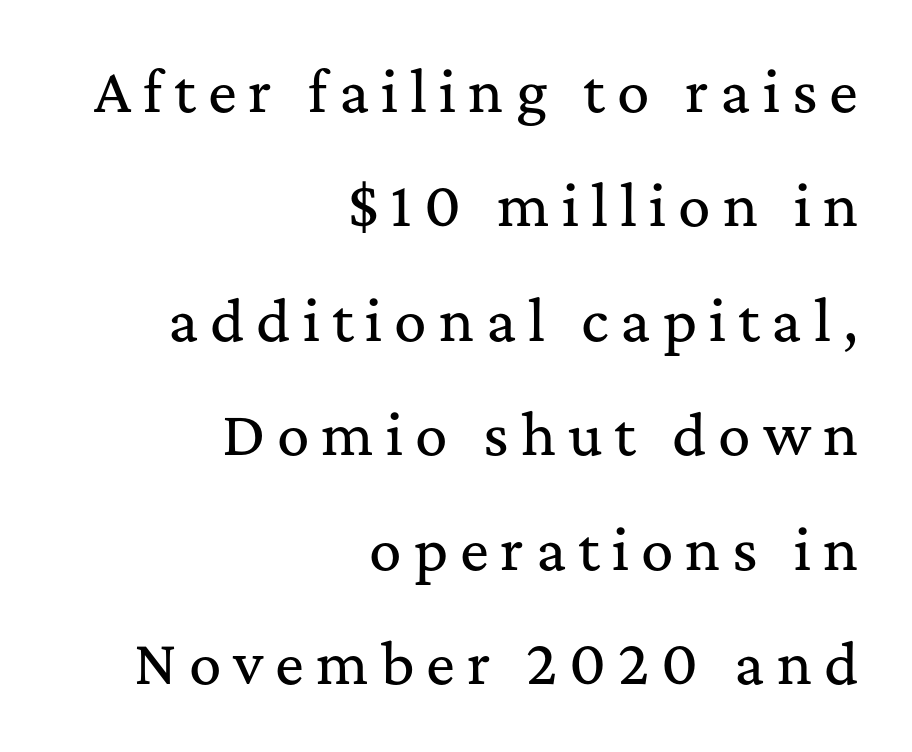
The letters stand straight up with perfectly vertical stems. Here the designer chose a conventional face with non-uniform glyph widths. A clean baseline with only descenders dipping below it. The face used here is seriffed, in the tradition of book romans. The passage shown stacks its lines with a broad gap. The tracking reads as deliberately expanded to a designer's eye.
